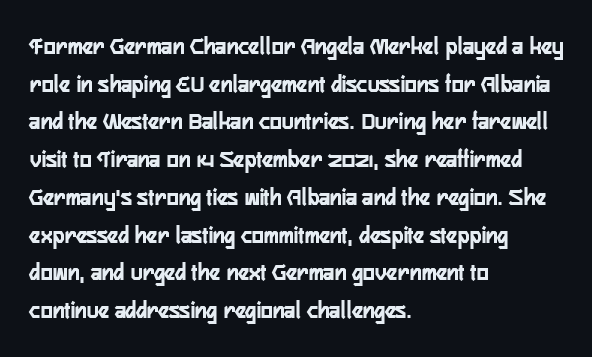
Q: Is the text italic (slanted)? A: No, it is upright.
Q: Is the text underlined? A: No.
Q: How is the paragraph aligned? A: Left-aligned.
Q: Is the spacing between letters normal or unusually wide? A: Normal.
Q: Is the spacing between lines tight, normal or loose? A: Normal.
